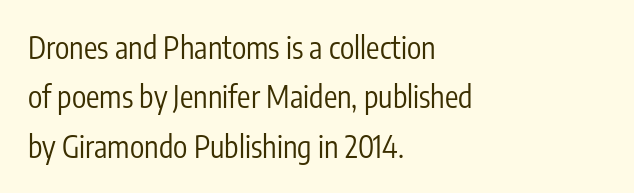
The image shows 30 px regular-weight, condensed sans-serif type, upright; set left-aligned, normal line spacing (1.65x), normal letter spacing, not underlined; low stroke contrast and a medium x-height.
